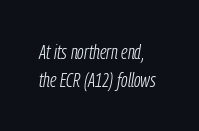
The image shows 20 px text type, italic (leaning right); set left-aligned, normal line spacing (1.4x), normal letter spacing, not underlined.
